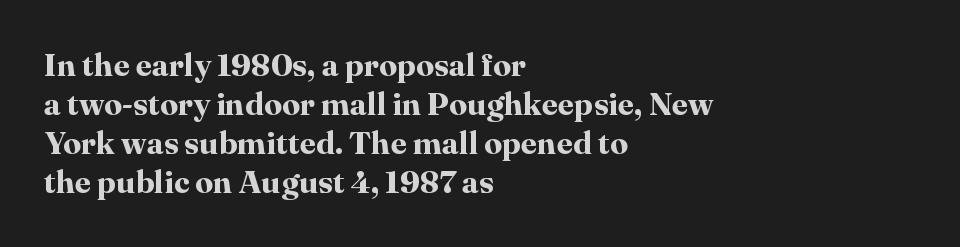
{"serif": "yes", "italic": "no", "bold": "yes", "weight": "bold", "width": "normal", "stroke_contrast": "high", "x_height": "medium", "monospaced": "no", "underline": "no", "align": "left", "line_spacing_ratio": 1.22, "letter_spacing": "normal", "letter_spacing_em": 0.0, "glyph_px": 32}
